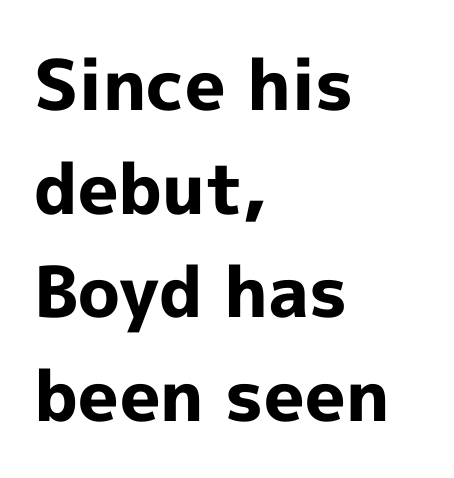
{"serif": "no", "italic": "no", "bold": "yes", "weight": "bold", "width": "normal", "x_height": "medium", "monospaced": "no", "underline": "no", "align": "left", "line_spacing": "normal", "line_spacing_ratio": 1.48, "letter_spacing": "normal", "letter_spacing_em": 0.0, "glyph_px": 70}
